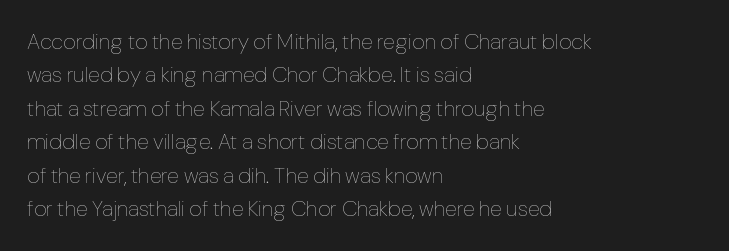
Q: Is the text bold? A: No.
Q: Is the text italic (slanted)? A: No, it is upright.
Q: Is the text underlined? A: No.
Q: How is the paragraph aligned? A: Left-aligned.
Q: Is the spacing between letters normal or unusually wide? A: Normal.
Q: Is the spacing between lines tight, normal or loose? A: Normal.
